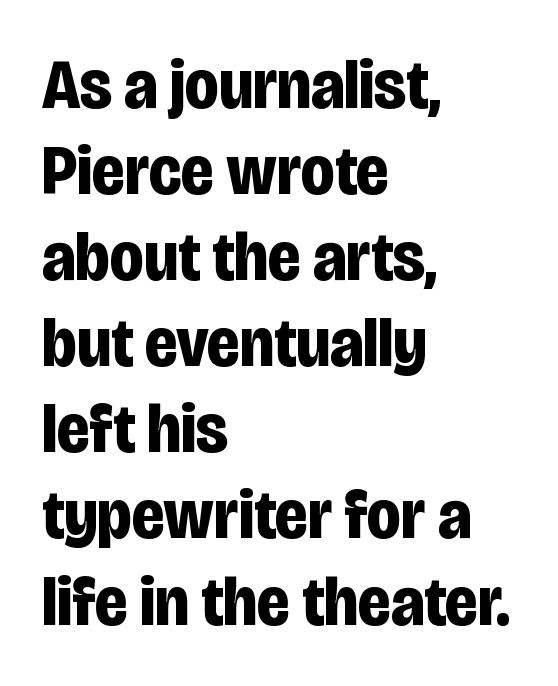
The image shows 70 px bold, condensed sans-serif type, upright; set left-aligned, line spacing 1.23x, normal letter spacing, not underlined; low stroke contrast and a large x-height.
